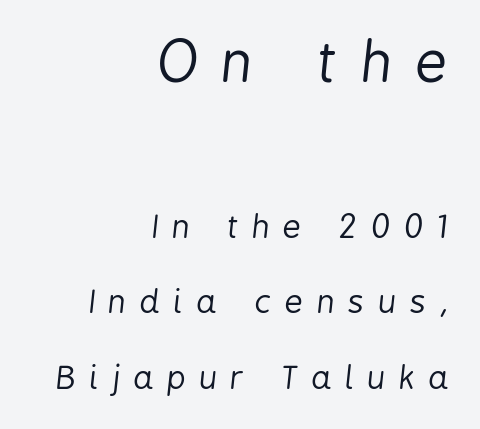
Where is the straight margin? On the right. This sample has the flowing, uneven cadence of proportional lettering. The letters are slanted; this is an italic face. These lines have a slow, spaced-out rhythm from letter to letter. Airy leading. A student would notice the top passage is typeset larger than what follows.
